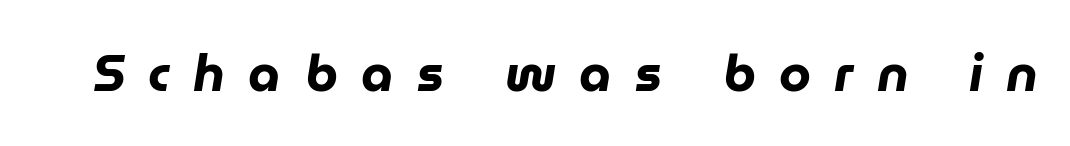
The image shows 51 px heavy type, italic (leaning right); set unusually wide letter spacing (+0.46 em), not underlined; low stroke contrast and a medium x-height.
